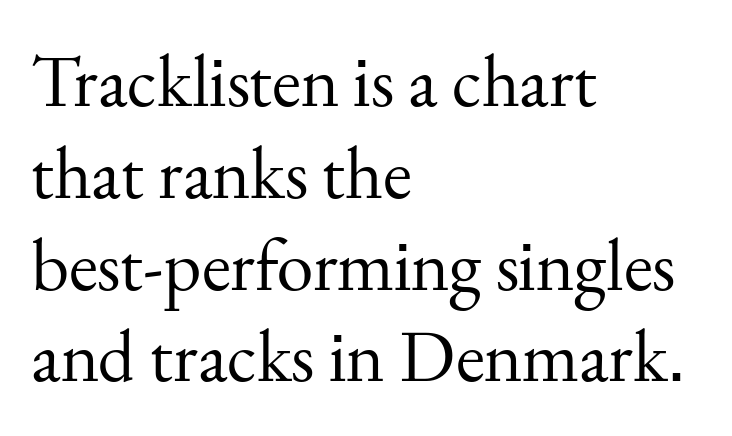
Q: Is the text bold? A: No.
Q: Is the text italic (slanted)? A: No, it is upright.
Q: Is the typeface a serif or a sans-serif typeface? A: Serif.
Q: Is the text underlined? A: No.
Q: How is the paragraph aligned? A: Left-aligned.
Q: Is the spacing between letters normal or unusually wide? A: Normal.
Q: Width (condensed, normal, or wide)? A: Normal.
Q: Stroke contrast? A: Medium.
Q: x-height? A: Small.
Q: Monospaced? A: No.
